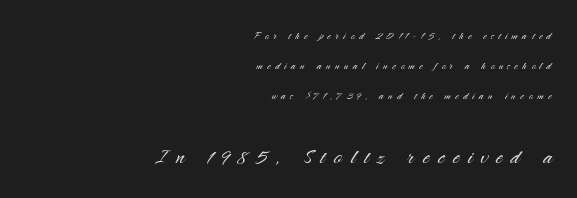
{"bold": "no", "underline": "no", "align": "right", "line_spacing": "loose", "line_spacing_ratio": 2.15, "letter_spacing": "wide", "letter_spacing_em": 0.32, "larger_block": "second", "size_ratio": 1.93, "glyph_px": 27}
